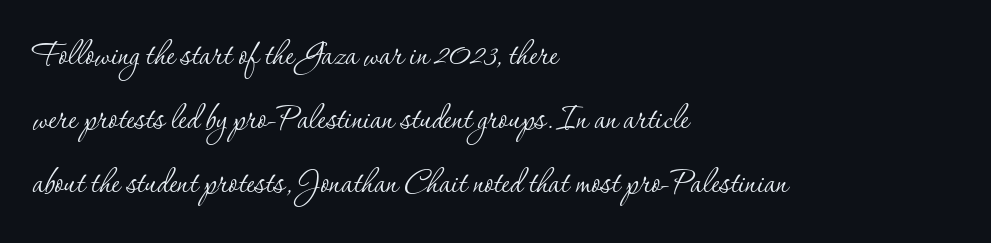
Q: Is the text bold? A: No.
Q: Is the text italic (slanted)? A: Yes.
Q: Is the typeface a serif or a sans-serif typeface? A: Serif.
Q: Is the text underlined? A: No.
Q: How is the paragraph aligned? A: Left-aligned.
Q: Is the spacing between letters normal or unusually wide? A: Normal.
Q: Is the spacing between lines tight, normal or loose? A: Normal.
Q: Width (condensed, normal, or wide)? A: Normal.
Q: Stroke contrast? A: Low.
Q: x-height? A: Small.
Q: Monospaced? A: No.
